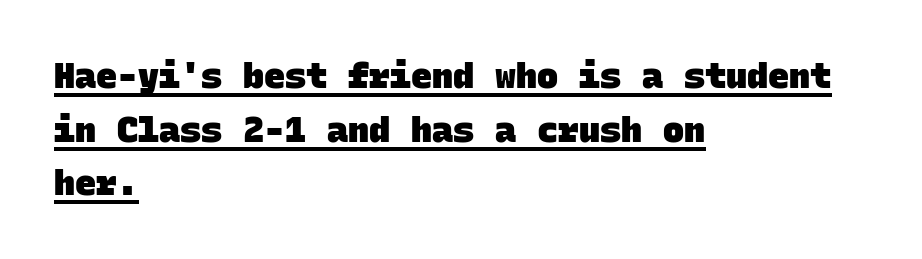
This is underlined copy, the kind a proofreader might mark for attention. Look at the bottom of the vertical strokes: they stop flat, with no serifs. A typesetter would call this monospace, since all characters share one set width. All the whitespace from short lines collects on the right. Reading down the column, the eye jumps a familiar distance to each next line.
